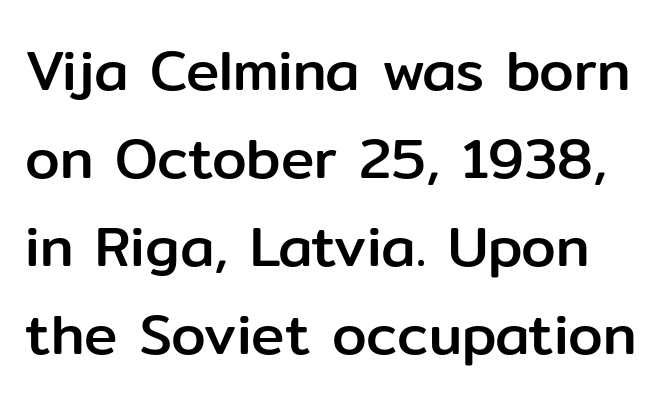
Q: Is the text italic (slanted)? A: No, it is upright.
Q: Is the typeface a serif or a sans-serif typeface? A: Sans-serif.
Q: Is the text underlined? A: No.
Q: Is the spacing between letters normal or unusually wide? A: Normal.
Q: Is the spacing between lines tight, normal or loose? A: Normal.
Q: Width (condensed, normal, or wide)? A: Normal.
Q: Stroke contrast? A: Low.
Q: x-height? A: Medium.
Q: Monospaced? A: No.
